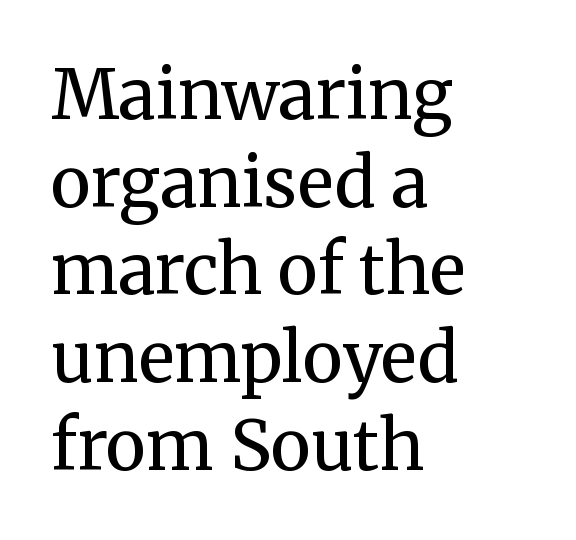
Q: Is the text bold? A: No.
Q: Is the text italic (slanted)? A: No, it is upright.
Q: Is the typeface a serif or a sans-serif typeface? A: Serif.
Q: Is the text underlined? A: No.
Q: How is the paragraph aligned? A: Left-aligned.
Q: Is the spacing between letters normal or unusually wide? A: Normal.
Q: Is the spacing between lines tight, normal or loose? A: Normal.
Q: Width (condensed, normal, or wide)? A: Normal.
Q: Stroke contrast? A: Medium.
Q: x-height? A: Medium.
Q: Monospaced? A: No.
